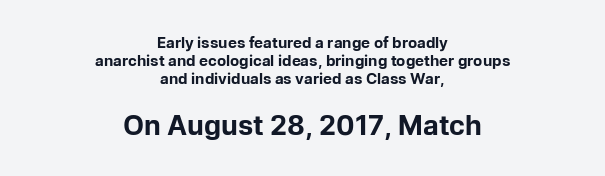
Q: Is the text bold? A: Yes.
Q: Is the text italic (slanted)? A: No, it is upright.
Q: Is the text underlined? A: No.
Q: How is the paragraph aligned? A: Centered.
Q: Is the spacing between letters normal or unusually wide? A: Normal.
Q: Which block of text is set in a larger size, the first (top) or the second (bottom)? A: The second (bottom) one.
